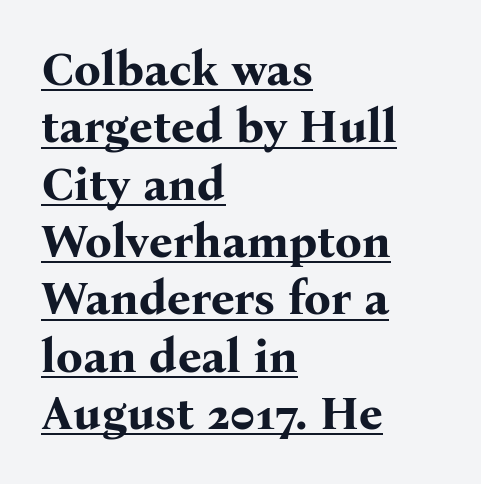
Is this a sans? No — the strokes have serifs. Does the copy run flush right? No — it runs flush left. Spacing verdict: proportional, widths tailored to each character. You could call the tracking neutral — neither tight nor loose.
